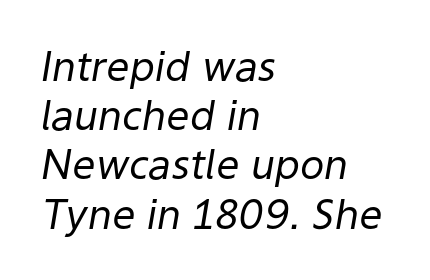
Heft: none added — not bold. The text carries the slant typical of an italic or oblique font. Check under the words: just untouched page. In CSS terms this would be text-align: left. You could not count columns in this text — the font is proportionally spaced.
